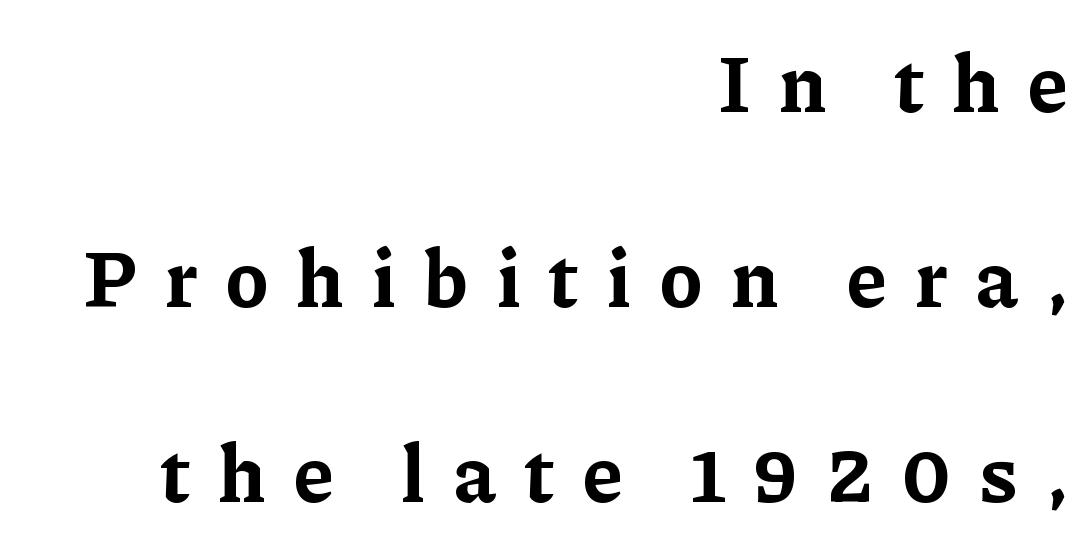
The image shows 79 px bold serif type, upright; set right-aligned, loose line spacing (2.47x), unusually wide letter spacing (+0.35 em), not underlined; low stroke contrast and a medium x-height.
